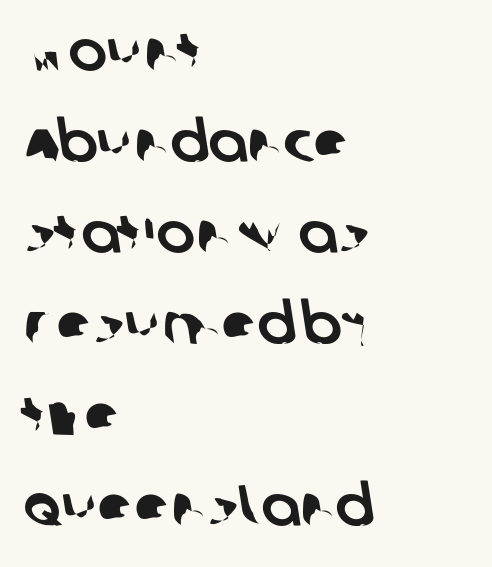
{"serif": "no", "width": "normal", "stroke_contrast": "low", "x_height": "large", "monospaced": "no", "underline": "no", "align": "left", "line_spacing": "normal", "line_spacing_ratio": 1.57, "letter_spacing": "normal", "letter_spacing_em": 0.0, "glyph_px": 58}
